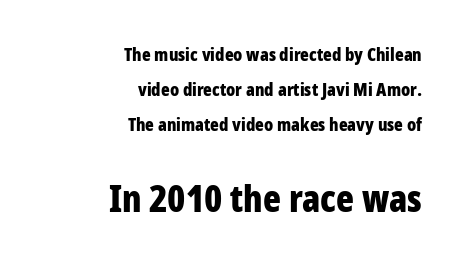
{"serif": "no", "italic": "no", "bold": "yes", "weight": "bold", "width": "condensed", "stroke_contrast": "low", "x_height": "medium", "monospaced": "no", "underline": "no", "align": "right", "line_spacing": "loose", "line_spacing_ratio": 1.94, "letter_spacing": "normal", "letter_spacing_em": 0.0, "larger_block": "second", "size_ratio": 2.06, "glyph_px": 37}
